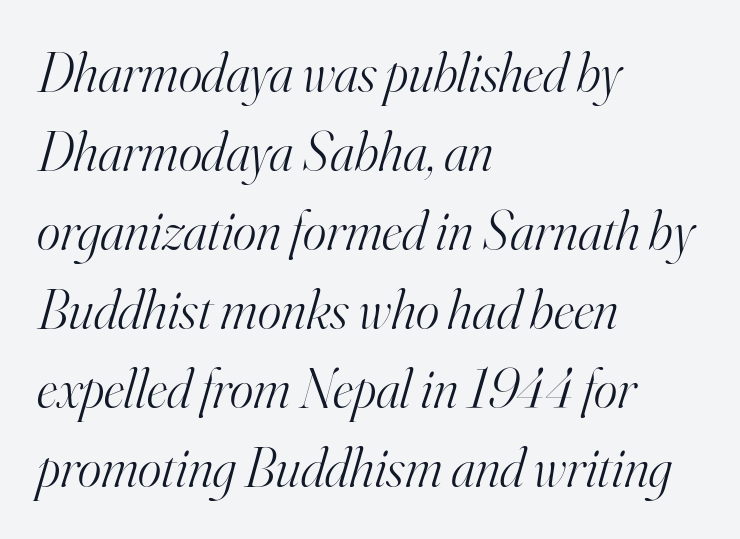
The letters advance in unequal steps, a hallmark of proportional type. The face looks like a standard text weight, possibly lighter. Alignment: flush left. Type style note: has serifs.
